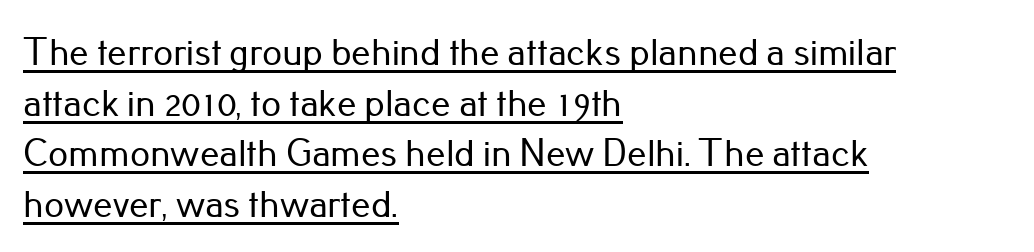
{"serif": "no", "italic": "no", "width": "normal", "stroke_contrast": "low", "x_height": "small", "monospaced": "no", "underline": "yes", "align": "left", "line_spacing": "normal", "line_spacing_ratio": 1.3, "letter_spacing": "normal", "letter_spacing_em": 0.0, "glyph_px": 39}
